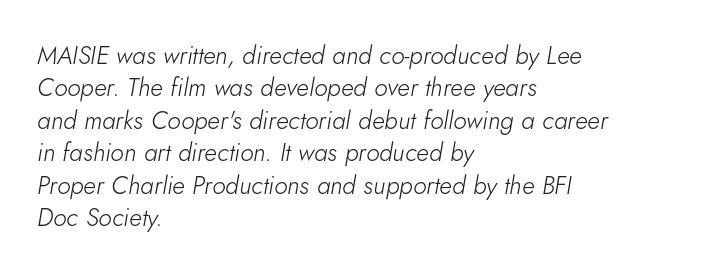
Horizontal alignment here is leftward, the default for most running prose. In terms of posture, this sample is oblique. Glance below the letters and you will spot only blank space. Observe the ordinary spacing: letters are neighbours, not strangers. Whoever set this chose a conventional vertical rhythm.
